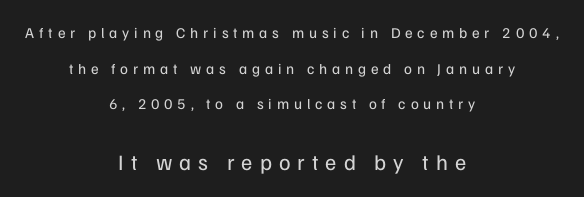
The image shows 22 px text type, upright; set centered, loose line spacing (2.38x), unusually wide letter spacing (+0.32 em), not underlined; the second (bottom) block is 1.47x larger.
